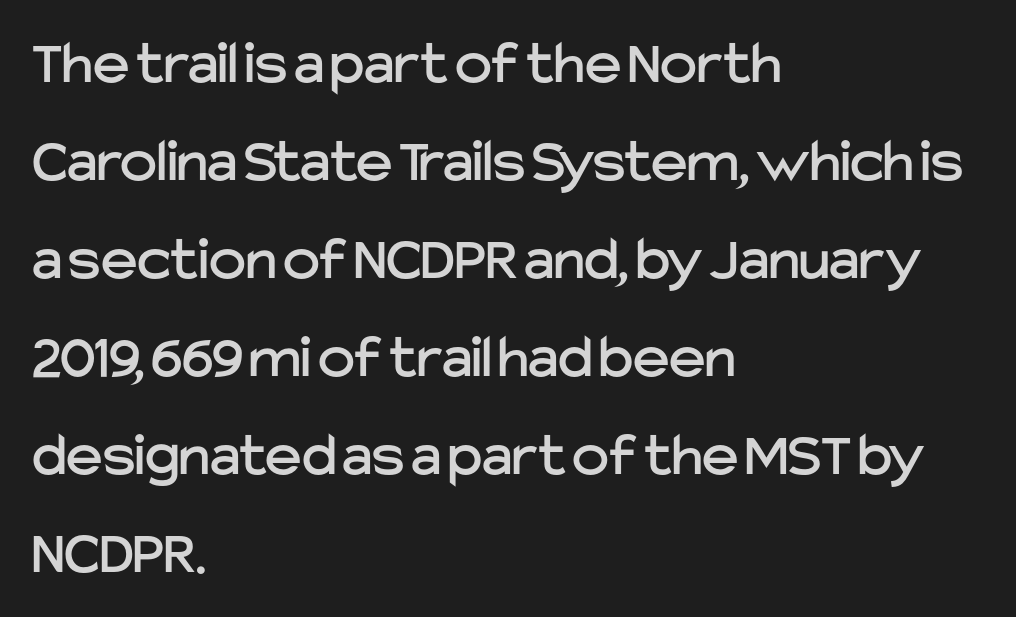
The image shows 62 px sans-serif type, upright; set left-aligned, normal line spacing (1.58x), normal letter spacing, not underlined; low stroke contrast and a medium x-height.
